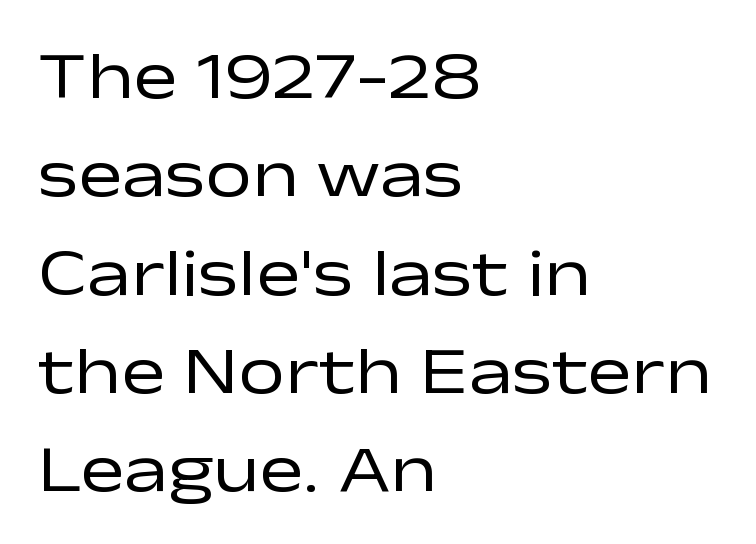
The image shows 66 px regular-weight, wide sans-serif type, upright; set left-aligned, normal line spacing (1.49x), normal letter spacing, not underlined; low stroke contrast and a medium x-height.
